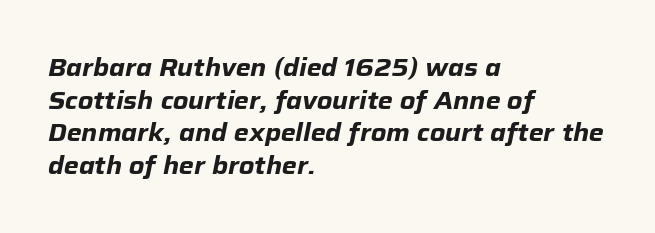
{"italic": "yes", "lean": "right", "slant_degrees": 12, "bold": "yes", "underline": "no", "align": "left", "line_spacing": "normal", "line_spacing_ratio": 1.36, "letter_spacing": "normal", "letter_spacing_em": 0.0, "glyph_px": 24}
